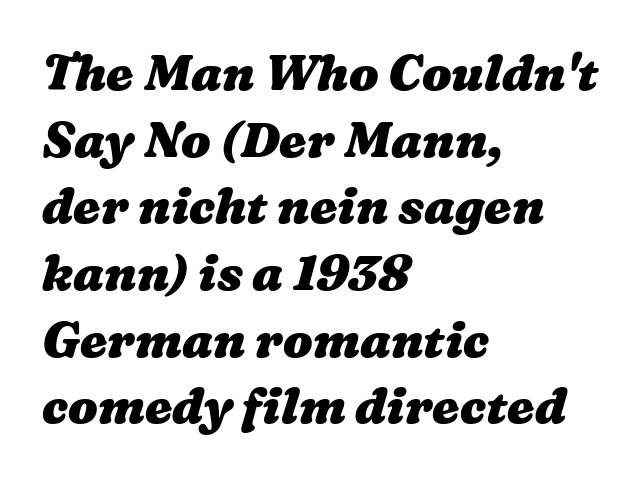
{"bold": "yes", "weight": "heavy", "width": "wide", "stroke_contrast": "medium", "x_height": "medium", "monospaced": "no", "underline": "no", "align": "left", "line_spacing": "normal", "line_spacing_ratio": 1.36, "letter_spacing": "normal", "letter_spacing_em": 0.0, "glyph_px": 49}
